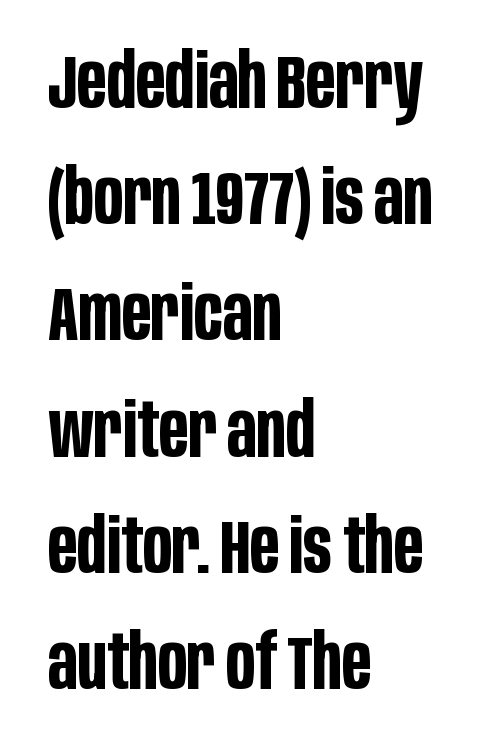
{"serif": "no", "italic": "no", "bold": "yes", "weight": "bold", "width": "condensed", "stroke_contrast": "low", "x_height": "large", "monospaced": "no", "underline": "no", "align": "left", "line_spacing": "normal", "line_spacing_ratio": 1.55, "letter_spacing": "normal", "letter_spacing_em": 0.0, "glyph_px": 75}
